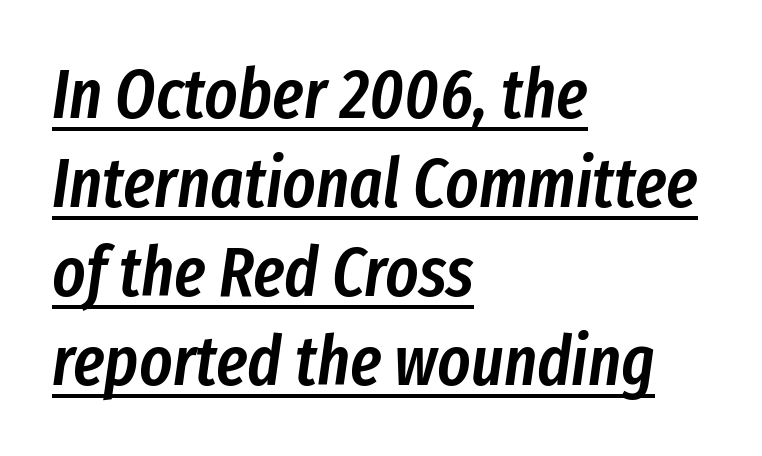
You can see a thin bar hugging the bottom of the glyphs. The letters advance in unequal steps, a hallmark of proportional type. Emphasis-style slanted type is in use. This sample keeps an unexceptional amount of space between lines. Tracking here is standard; glyphs follow each other at the usual distance. Look at the stroke-to-counter ratio: somewhat heavy, a semibold.
